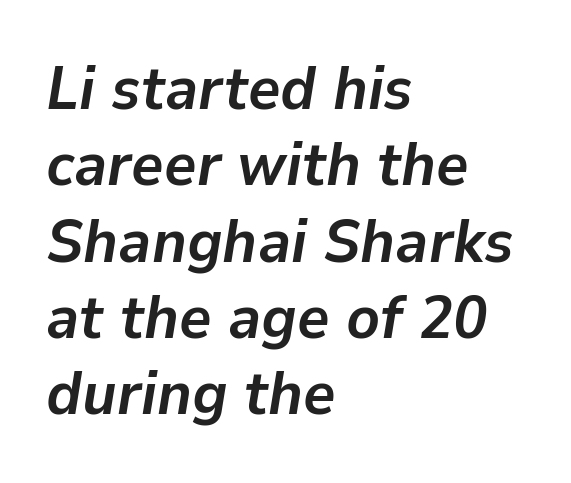
Q: Is the text bold? A: Yes.
Q: Is the text italic (slanted)? A: Yes, it leans right by about 9 degrees.
Q: Is the text underlined? A: No.
Q: How is the paragraph aligned? A: Left-aligned.
Q: Is the spacing between letters normal or unusually wide? A: Normal.
Q: Width (condensed, normal, or wide)? A: Normal.
Q: Stroke contrast? A: Low.
Q: x-height? A: Medium.
Q: Monospaced? A: No.
